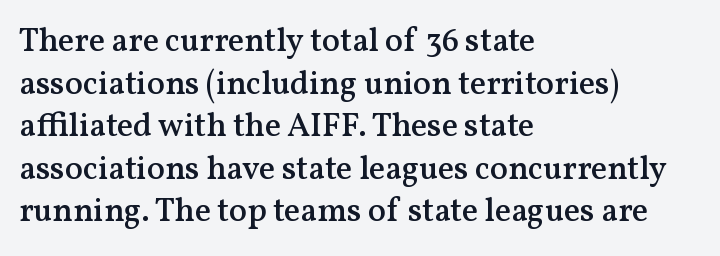
Q: Is the text bold? A: Semi-bold.
Q: Is the text italic (slanted)? A: No, it is upright.
Q: Is the typeface a serif or a sans-serif typeface? A: Serif.
Q: Is the text underlined? A: No.
Q: How is the paragraph aligned? A: Left-aligned.
Q: Is the spacing between letters normal or unusually wide? A: Normal.
Q: Is the spacing between lines tight, normal or loose? A: Normal.
Q: Width (condensed, normal, or wide)? A: Normal.
Q: Stroke contrast? A: Medium.
Q: x-height? A: Medium.
Q: Monospaced? A: No.
